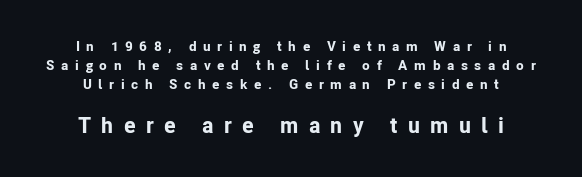
Larger block? The one below; the one above is distinctly smaller. The font's upright variant was chosen for this text. In CSS terms this would be text-align: center. Caption: bold face, heavy strokes. The passage shown has open, widely tracked lettering throughout.
